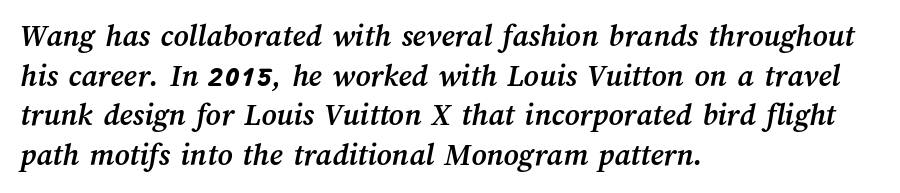
{"bold": "yes", "weight": "semibold", "width": "normal", "stroke_contrast": "medium", "x_height": "medium", "monospaced": "no", "underline": "no", "align": "left", "line_spacing_ratio": 1.24, "letter_spacing": "normal", "letter_spacing_em": 0.0, "glyph_px": 32}
